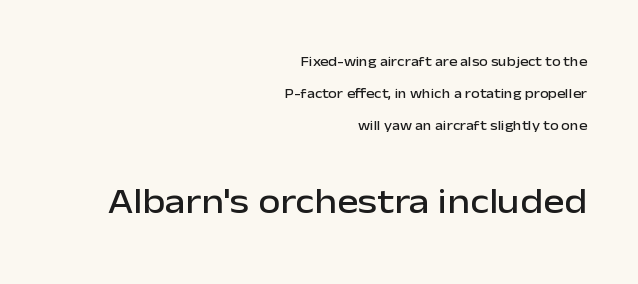
Q: Is the text italic (slanted)? A: No, it is upright.
Q: Is the typeface a serif or a sans-serif typeface? A: Sans-serif.
Q: Is the text underlined? A: No.
Q: How is the paragraph aligned? A: Right-aligned.
Q: Is the spacing between letters normal or unusually wide? A: Normal.
Q: Is the spacing between lines tight, normal or loose? A: Loose.
Q: Which block of text is set in a larger size, the first (top) or the second (bottom)? A: The second (bottom) one.
Q: Width (condensed, normal, or wide)? A: Normal.
Q: Stroke contrast? A: Low.
Q: x-height? A: Medium.
Q: Monospaced? A: No.
